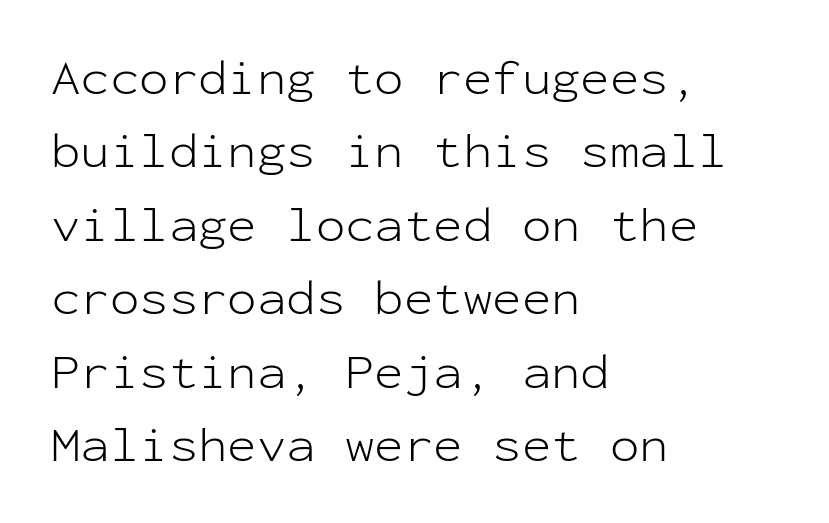
Quick note: interline space is typical. No italicization has been applied; the sample stays upright. Where is the straight margin? On the left. Looks like terminal output: every glyph gets an equal slot.
